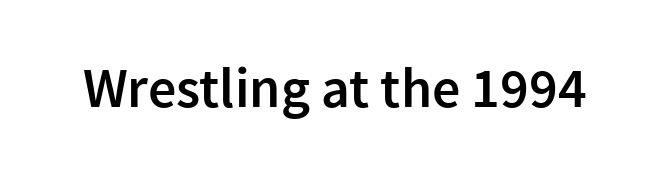
Q: Is the text bold? A: Semi-bold.
Q: Is the text italic (slanted)? A: No, it is upright.
Q: Is the typeface a serif or a sans-serif typeface? A: Sans-serif.
Q: Is the text underlined? A: No.
Q: Is the spacing between letters normal or unusually wide? A: Normal.
Q: Width (condensed, normal, or wide)? A: Normal.
Q: Stroke contrast? A: Low.
Q: x-height? A: Medium.
Q: Monospaced? A: No.
